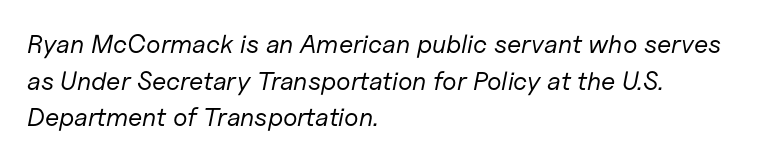
Q: Is the text bold? A: No.
Q: Is the text italic (slanted)? A: Yes, it leans right by about 11 degrees.
Q: Is the text underlined? A: No.
Q: How is the paragraph aligned? A: Left-aligned.
Q: Is the spacing between letters normal or unusually wide? A: Normal.
Q: Is the spacing between lines tight, normal or loose? A: Normal.
